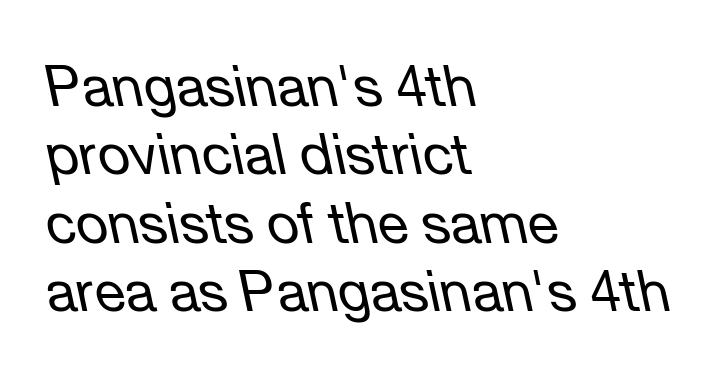
The foot of each line stays bare and open. If you drew a line through each stem, it would be angled. Nothing unusual about the tracking: characters are spaced as the font intends. The letterforms sit at book weight or below. Line beginnings align vertically; line endings do not.
